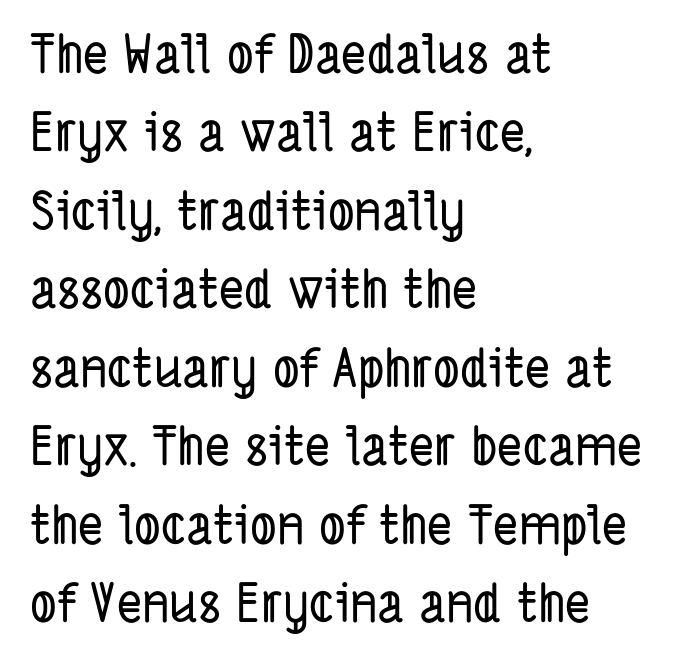
{"serif": "no", "width": "condensed", "stroke_contrast": "low", "x_height": "medium", "monospaced": "no", "underline": "no", "align": "left", "line_spacing": "normal", "line_spacing_ratio": 1.48, "letter_spacing": "normal", "letter_spacing_em": 0.0, "glyph_px": 53}
